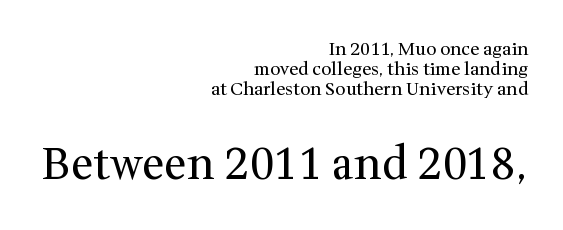
The image shows 44 px regular-weight serif type, upright; set right-aligned, tight line spacing (1.1x), normal letter spacing, not underlined; the second (bottom) block is 2.44x larger; medium stroke contrast and a medium x-height.
